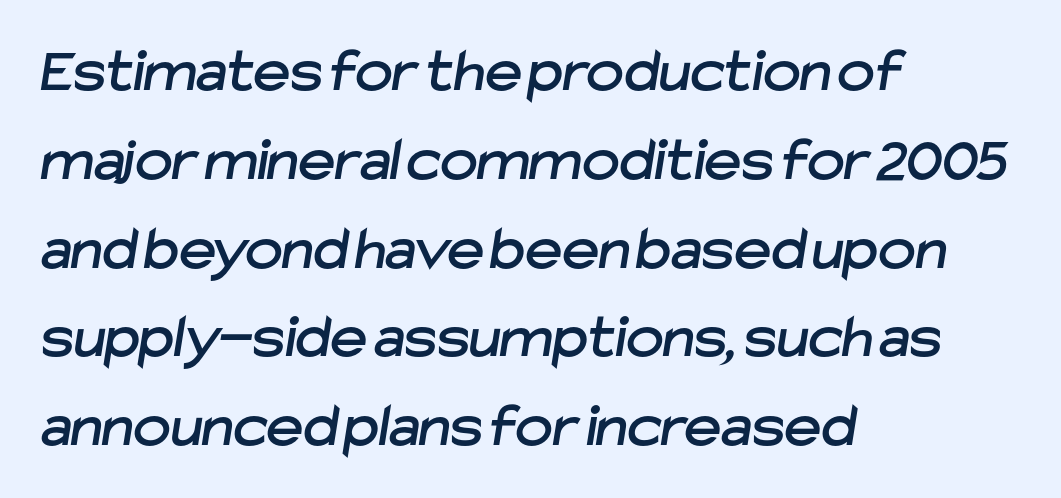
{"serif": "no", "width": "normal", "stroke_contrast": "low", "x_height": "medium", "monospaced": "no", "underline": "no", "align": "left", "line_spacing": "normal", "line_spacing_ratio": 1.41, "letter_spacing": "normal", "letter_spacing_em": 0.0, "glyph_px": 63}
